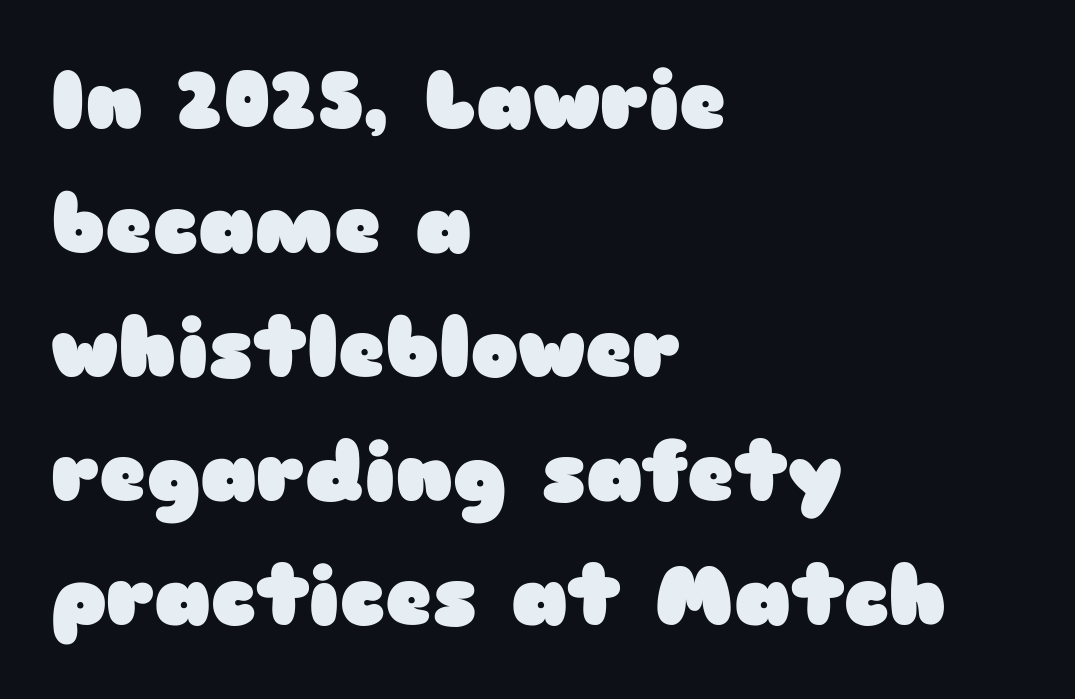
The image shows 80 px heavy, wide sans-serif type, upright; set left-aligned, normal line spacing (1.55x), normal letter spacing, not underlined; low stroke contrast and a medium x-height.
